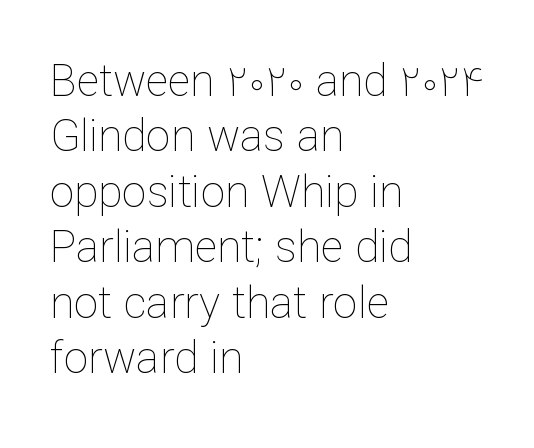
{"italic": "no", "bold": "no", "weight": "thin", "width": "normal", "stroke_contrast": "low", "x_height": "medium", "monospaced": "no", "underline": "no", "align": "left", "line_spacing": "normal", "line_spacing_ratio": 1.26, "letter_spacing": "normal", "letter_spacing_em": 0.0, "glyph_px": 44}
